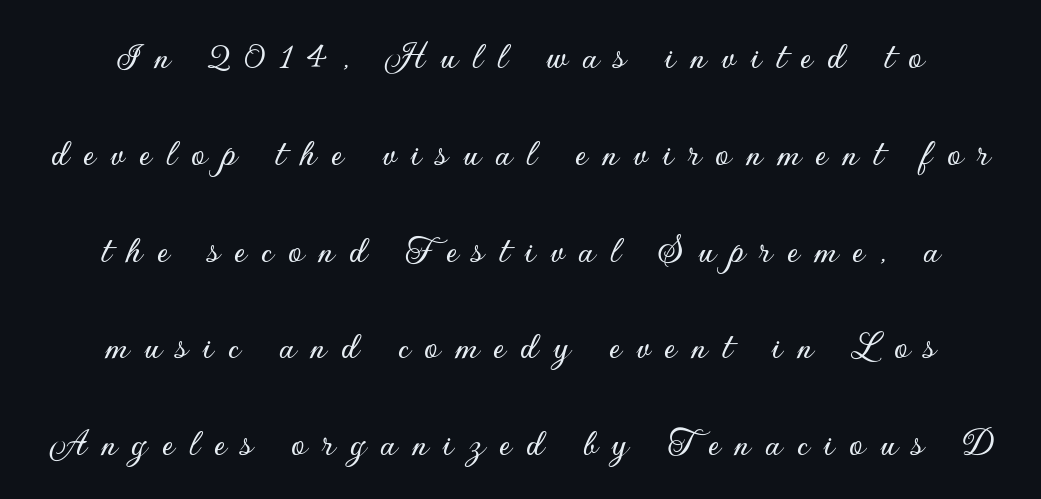
{"serif": "no", "width": "normal", "stroke_contrast": "low", "x_height": "small", "monospaced": "no", "underline": "no", "align": "center", "line_spacing": "loose", "line_spacing_ratio": 2.42, "letter_spacing": "wide", "letter_spacing_em": 0.37, "glyph_px": 40}
